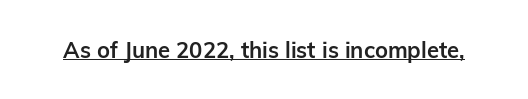
The image shows 22 px bold type, upright; set normal letter spacing, underlined.
